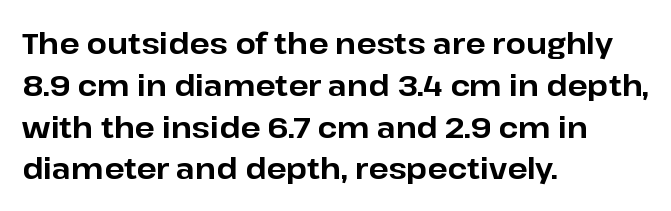
Q: Is the text bold? A: Yes.
Q: Is the text italic (slanted)? A: No, it is upright.
Q: Is the typeface a serif or a sans-serif typeface? A: Sans-serif.
Q: Is the text underlined? A: No.
Q: How is the paragraph aligned? A: Left-aligned.
Q: Is the spacing between letters normal or unusually wide? A: Normal.
Q: Is the spacing between lines tight, normal or loose? A: Normal.
Q: Width (condensed, normal, or wide)? A: Normal.
Q: Stroke contrast? A: Low.
Q: x-height? A: Medium.
Q: Monospaced? A: No.
